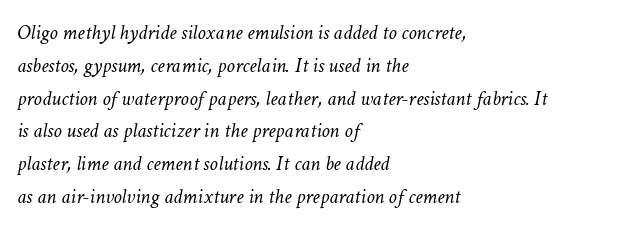
The image shows 21 px text type, italic (leaning right); set left-aligned, normal line spacing (1.56x), normal letter spacing, not underlined.
